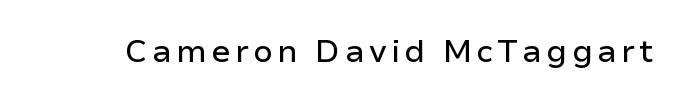
Q: Is the text italic (slanted)? A: No, it is upright.
Q: Is the typeface a serif or a sans-serif typeface? A: Sans-serif.
Q: Is the text underlined? A: No.
Q: Width (condensed, normal, or wide)? A: Normal.
Q: Stroke contrast? A: Low.
Q: x-height? A: Medium.
Q: Monospaced? A: No.
